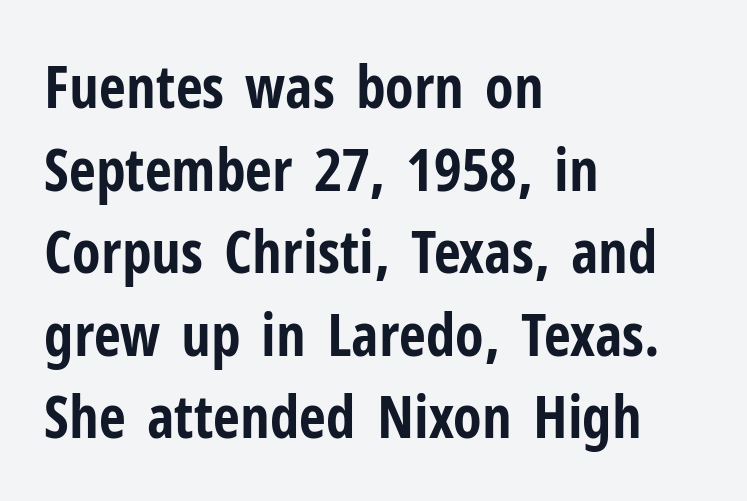
{"serif": "no", "italic": "no", "bold": "yes", "weight": "bold", "width": "condensed", "stroke_contrast": "low", "x_height": "medium", "monospaced": "no", "underline": "no", "align": "left", "line_spacing": "normal", "line_spacing_ratio": 1.4, "letter_spacing": "normal", "letter_spacing_em": 0.0, "glyph_px": 59}
